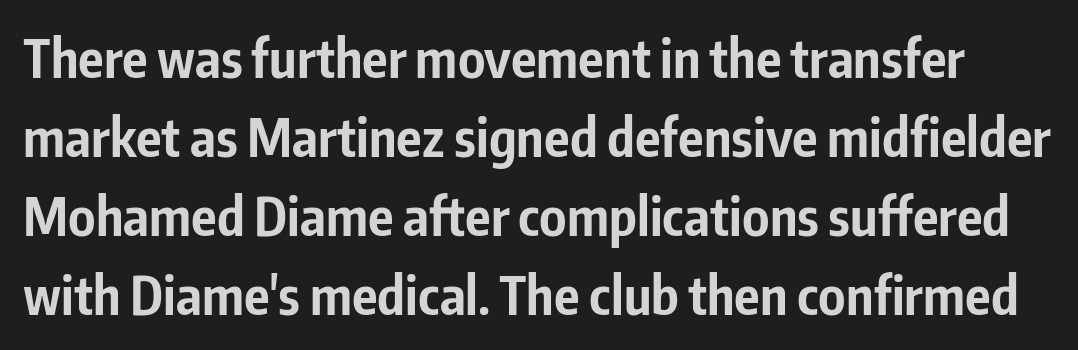
The image shows 53 px bold, condensed sans-serif type, upright; set normal line spacing (1.49x), normal letter spacing, not underlined; low stroke contrast and a medium x-height.
